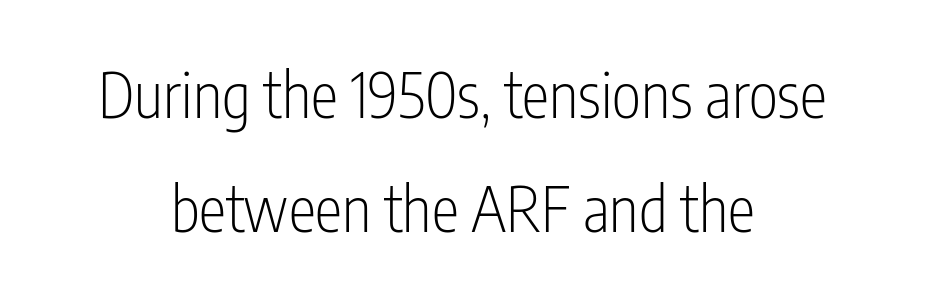
The image shows 62 px light, condensed sans-serif type, upright; set centered, line spacing 1.84x, normal letter spacing, not underlined; low stroke contrast and a medium x-height.
